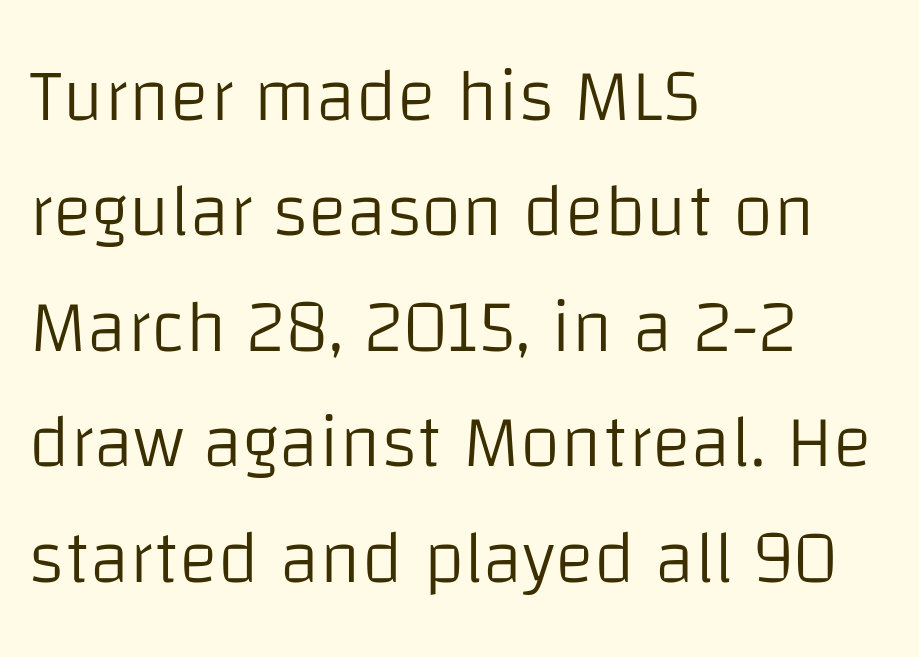
Does extra space separate the letters? No, they use regular spacing. Bare-footed words on every line. The axis of the letterforms is exactly vertical. Notice how the passage keeps a crisp vertical edge on the left only. The passage shown stacks its lines at a standard gap.
